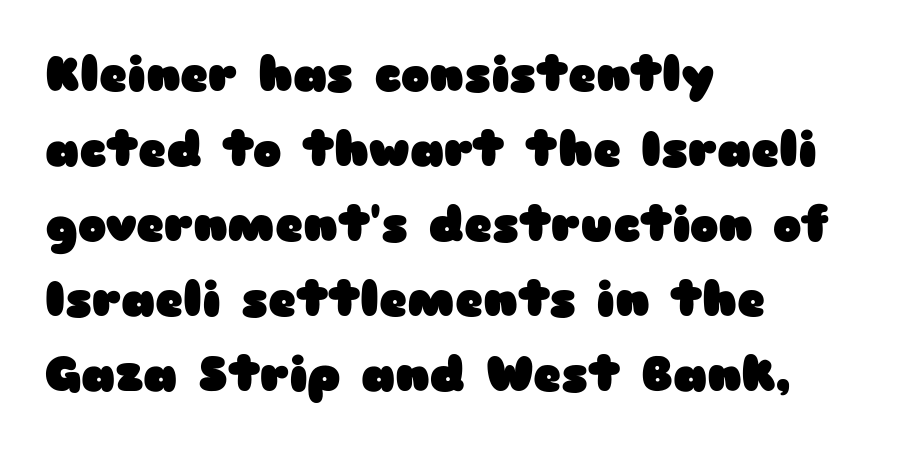
Are there feet on the stems? There aren't — it's a sans. Pretty heavy lettering here — definitely bold. The designer left line spacing at the default. Is the block centered? No — it sits flush against the left margin.
